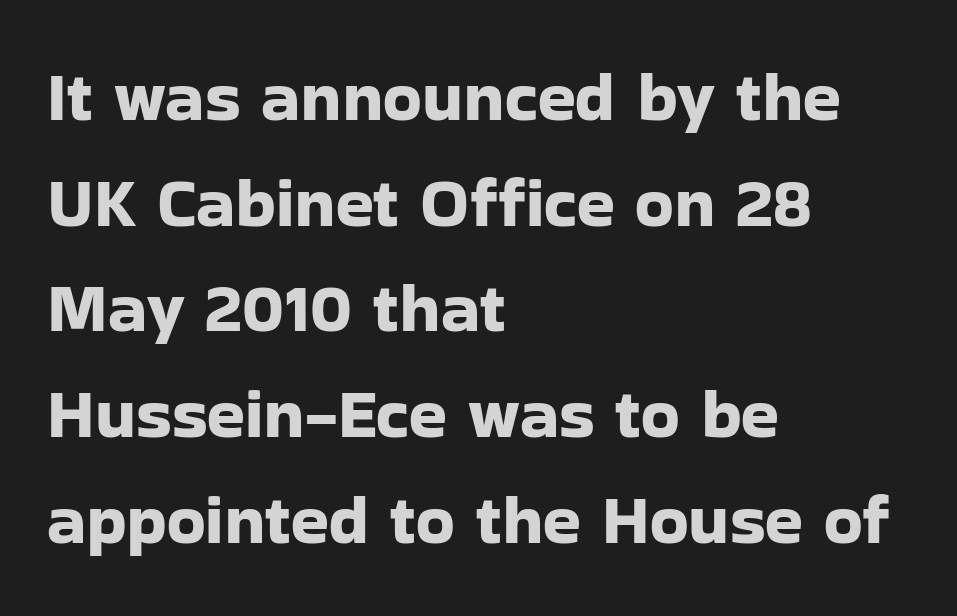
{"serif": "no", "italic": "no", "width": "normal", "stroke_contrast": "low", "x_height": "medium", "monospaced": "no", "underline": "no", "align": "left", "line_spacing": "normal", "line_spacing_ratio": 1.51, "letter_spacing": "normal", "letter_spacing_em": 0.0, "glyph_px": 70}
